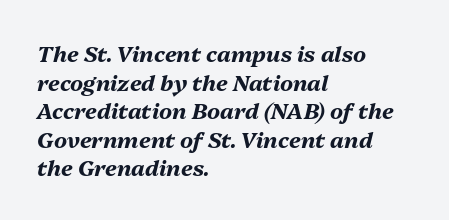
{"italic": "yes", "lean": "right", "slant_degrees": 13, "bold": "yes", "underline": "no", "align": "left", "line_spacing": "normal", "line_spacing_ratio": 1.3, "letter_spacing": "normal", "letter_spacing_em": 0.0, "glyph_px": 22}
